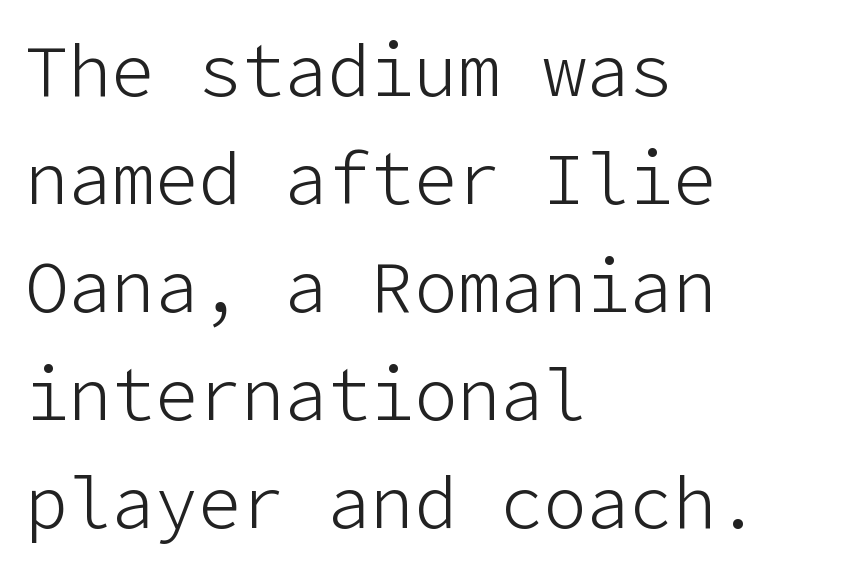
The image shows 72 px light sans-serif type, upright; set left-aligned, normal line spacing (1.5x), normal letter spacing, not underlined; low stroke contrast and a medium x-height.
